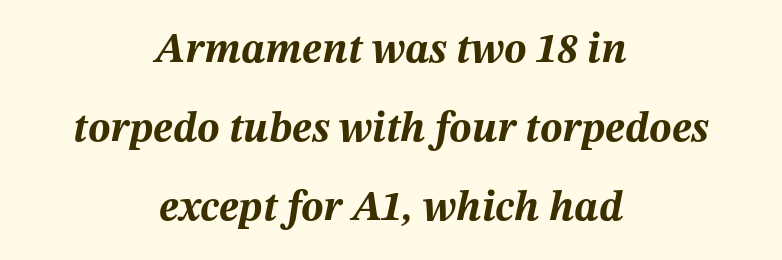
Q: Is the text bold? A: Yes.
Q: Is the text italic (slanted)? A: Yes, it leans right by about 12 degrees.
Q: Is the text underlined? A: No.
Q: How is the paragraph aligned? A: Centered.
Q: Is the spacing between letters normal or unusually wide? A: Normal.
Q: Width (condensed, normal, or wide)? A: Normal.
Q: Stroke contrast? A: Medium.
Q: x-height? A: Medium.
Q: Monospaced? A: No.
